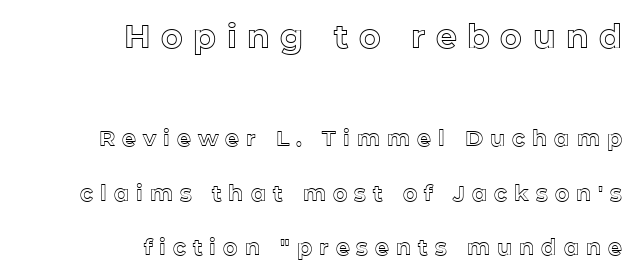
The space between consecutive lines is lavish. Notice how the passage keeps a crisp vertical edge on the right only. Proportional: the letters do not fall into vertical columns. You could only call the tracking loose — the letters float apart. Each row of text sits above clean, open space.
